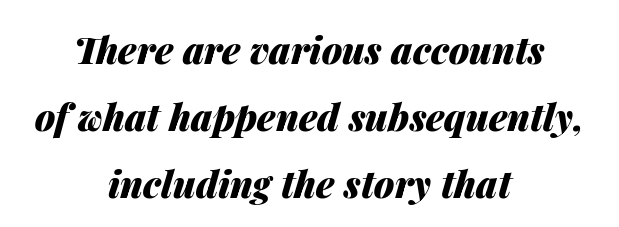
Q: Is the text bold? A: Yes.
Q: Is the text italic (slanted)? A: Yes, it leans right by about 14 degrees.
Q: Is the text underlined? A: No.
Q: How is the paragraph aligned? A: Centered.
Q: Is the spacing between letters normal or unusually wide? A: Normal.
Q: Width (condensed, normal, or wide)? A: Normal.
Q: Stroke contrast? A: Medium.
Q: x-height? A: Medium.
Q: Monospaced? A: No.
